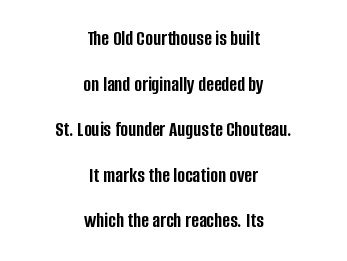
{"italic": "no", "bold": "yes", "underline": "no", "align": "center", "line_spacing": "loose", "line_spacing_ratio": 2.17, "letter_spacing": "normal", "letter_spacing_em": 0.0, "glyph_px": 21}
